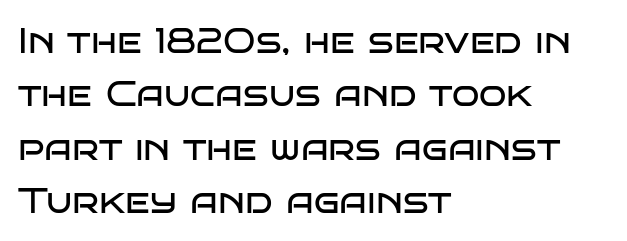
The rendering uses a moderate line-height, typical for paragraphs. Ink coverage per letter is moderate at most. The letters stand upright; this is a roman face. Line beginnings align vertically; line endings do not. The type family on display is of the sans-serif kind. Standard letterfit; no display-style spreading of the glyphs.
